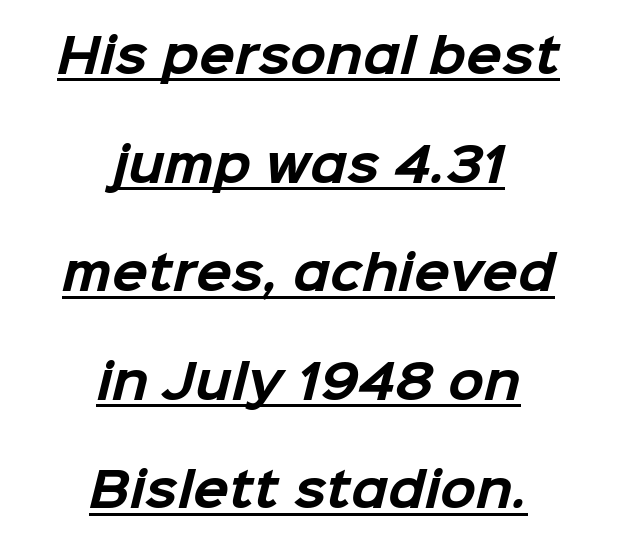
The image shows 47 px bold sans-serif type; set centered, loose line spacing (2.31x), normal letter spacing, underlined; low stroke contrast and a medium x-height.
